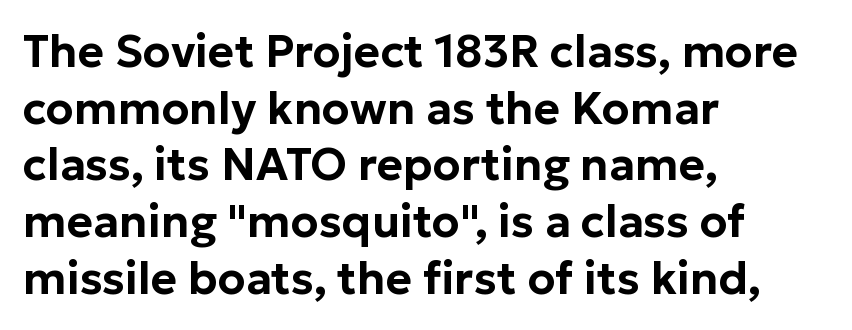
The image shows 45 px sans-serif type, upright; set left-aligned, normal line spacing (1.26x), normal letter spacing, not underlined; low stroke contrast and a medium x-height.
